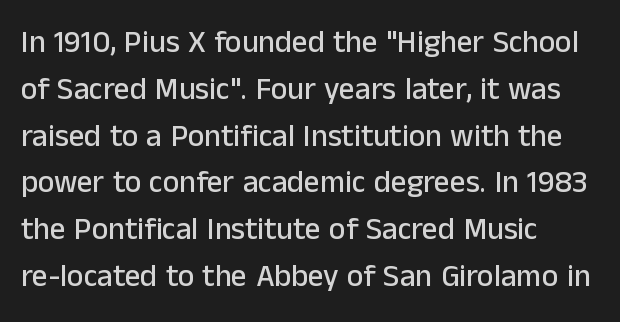
The image shows 31 px sans-serif type, upright; set left-aligned, normal line spacing (1.51x), normal letter spacing, not underlined; low stroke contrast and a medium x-height.
